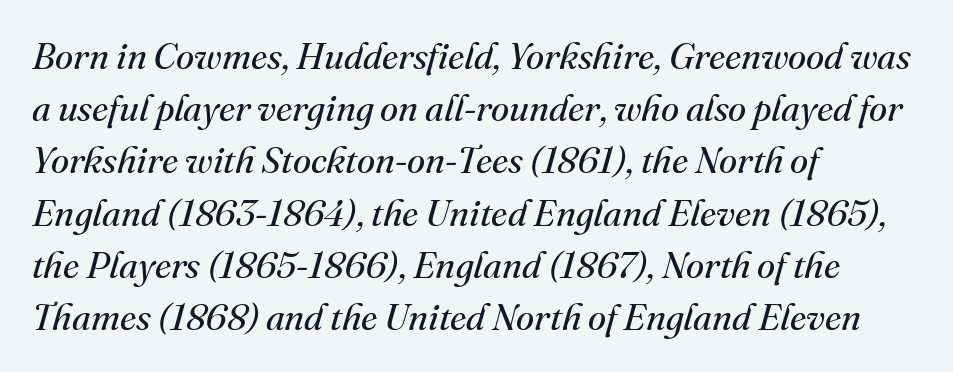
{"serif": "yes", "italic": "yes", "lean": "right", "slant_degrees": 16, "bold": "no", "weight": "regular", "width": "normal", "stroke_contrast": "medium", "x_height": "small", "monospaced": "no", "underline": "no", "align": "left", "line_spacing": "normal", "line_spacing_ratio": 1.41, "letter_spacing": "normal", "letter_spacing_em": 0.0, "glyph_px": 37}
